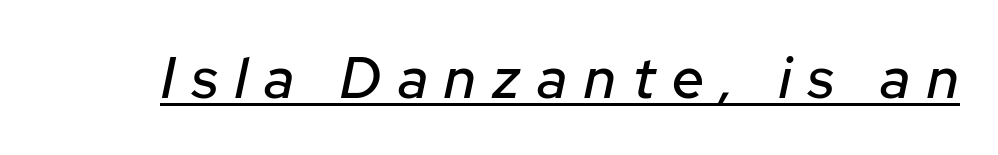
Q: Is the text italic (slanted)? A: Yes, it leans right by about 12 degrees.
Q: Is the text underlined? A: Yes.
Q: Is the spacing between letters normal or unusually wide? A: Unusually wide.
Q: Width (condensed, normal, or wide)? A: Normal.
Q: Stroke contrast? A: Low.
Q: x-height? A: Medium.
Q: Monospaced? A: No.
